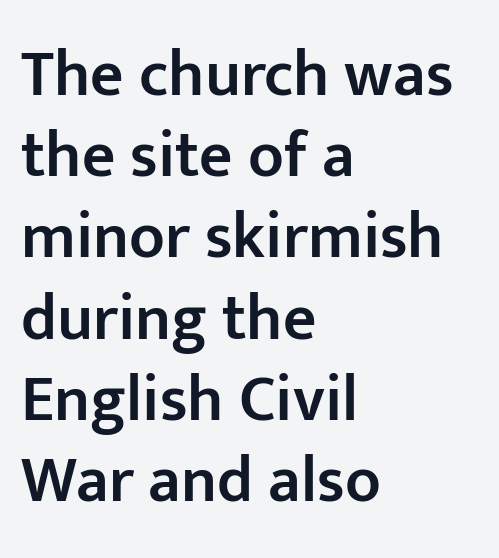
Q: Is the text bold? A: Semi-bold.
Q: Is the text italic (slanted)? A: No, it is upright.
Q: Is the typeface a serif or a sans-serif typeface? A: Sans-serif.
Q: Is the text underlined? A: No.
Q: How is the paragraph aligned? A: Left-aligned.
Q: Is the spacing between letters normal or unusually wide? A: Normal.
Q: Is the spacing between lines tight, normal or loose? A: Normal.
Q: Width (condensed, normal, or wide)? A: Normal.
Q: Stroke contrast? A: Low.
Q: x-height? A: Medium.
Q: Monospaced? A: No.
